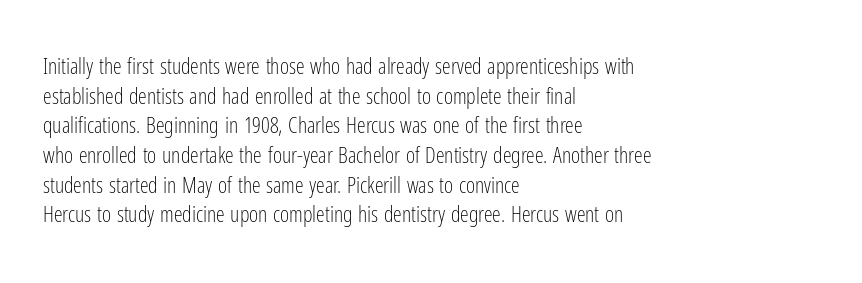
Unmarked baselines from the first word to the last. The designer left line spacing at the default. The rendering anchors every line to the left-hand side. The gaps between neighbouring characters are ordinary and unremarkable. The type sits square on the baseline with zero lean.
